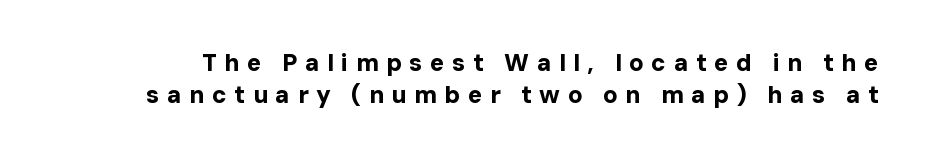
Q: Is the text bold? A: Yes.
Q: Is the text italic (slanted)? A: No, it is upright.
Q: Is the text underlined? A: No.
Q: Is the spacing between letters normal or unusually wide? A: Unusually wide.
Q: Is the spacing between lines tight, normal or loose? A: Normal.
